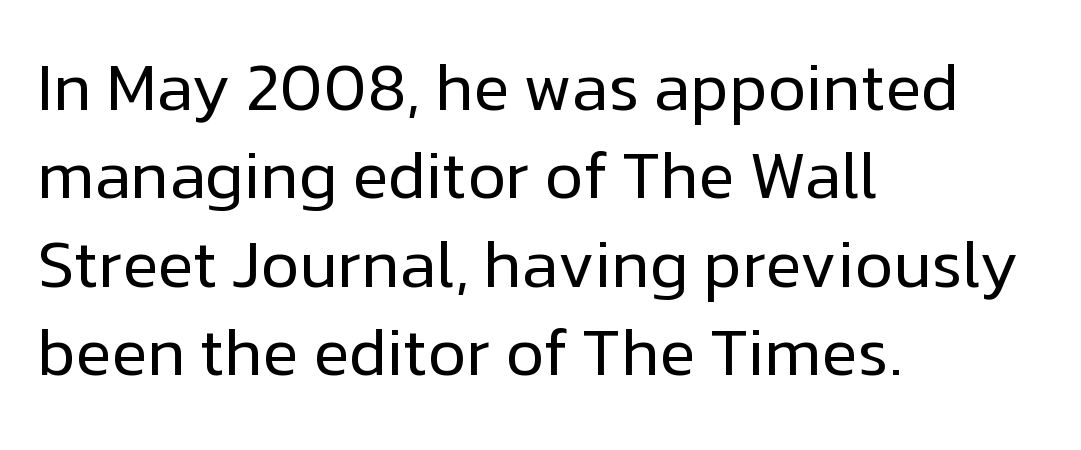
{"serif": "no", "italic": "no", "bold": "no", "weight": "regular", "width": "normal", "stroke_contrast": "low", "x_height": "medium", "monospaced": "no", "underline": "no", "align": "left", "line_spacing": "normal", "line_spacing_ratio": 1.34, "letter_spacing": "normal", "letter_spacing_em": 0.0, "glyph_px": 66}
